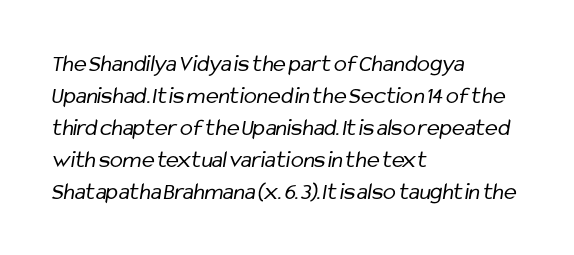
Q: Is the text bold? A: No.
Q: Is the text underlined? A: No.
Q: How is the paragraph aligned? A: Left-aligned.
Q: Is the spacing between letters normal or unusually wide? A: Normal.
Q: Is the spacing between lines tight, normal or loose? A: Normal.
